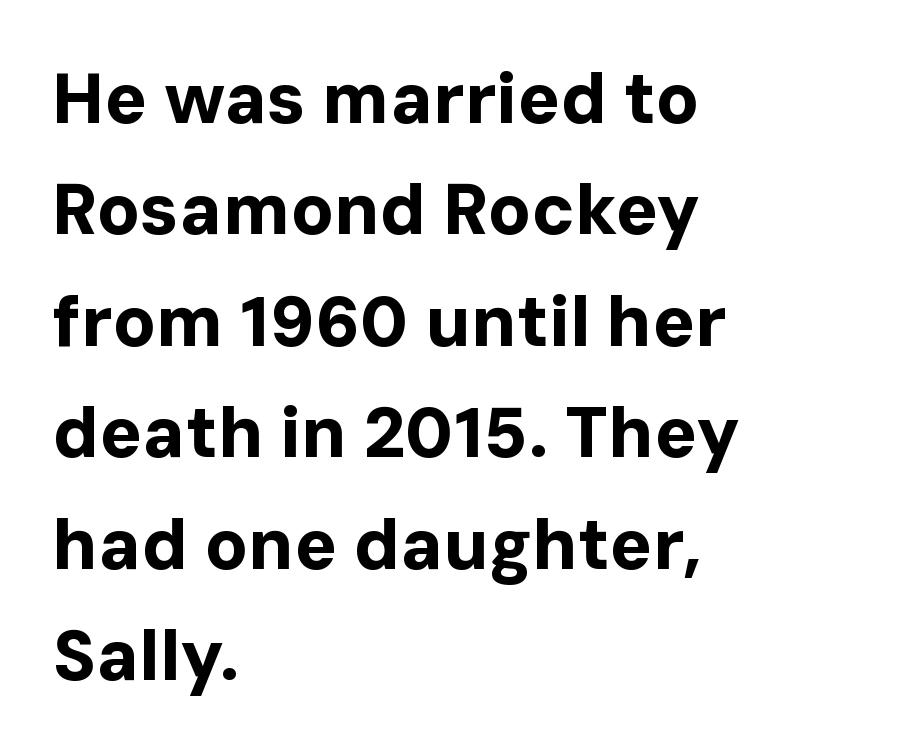
Q: Is the text bold? A: Yes.
Q: Is the text italic (slanted)? A: No, it is upright.
Q: Is the typeface a serif or a sans-serif typeface? A: Sans-serif.
Q: Is the text underlined? A: No.
Q: How is the paragraph aligned? A: Left-aligned.
Q: Is the spacing between letters normal or unusually wide? A: Normal.
Q: Is the spacing between lines tight, normal or loose? A: Normal.
Q: Width (condensed, normal, or wide)? A: Normal.
Q: Stroke contrast? A: Low.
Q: x-height? A: Medium.
Q: Monospaced? A: No.
